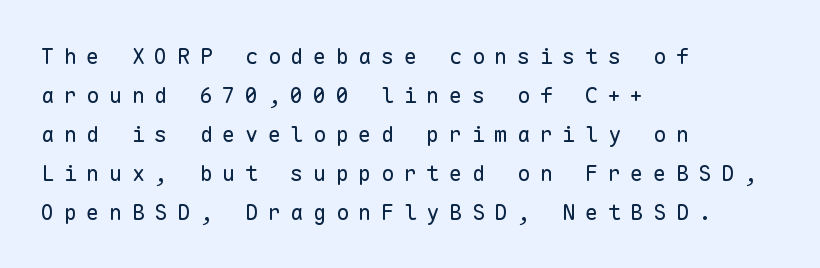
{"italic": "no", "bold": "no", "underline": "no", "align": "left", "line_spacing_ratio": 1.77, "letter_spacing": "wide", "letter_spacing_em": 0.43, "glyph_px": 22}
